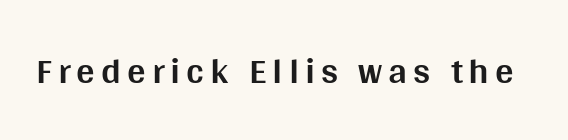
The image shows 37 px bold sans-serif type, upright; set not underlined; medium stroke contrast and a large x-height.
